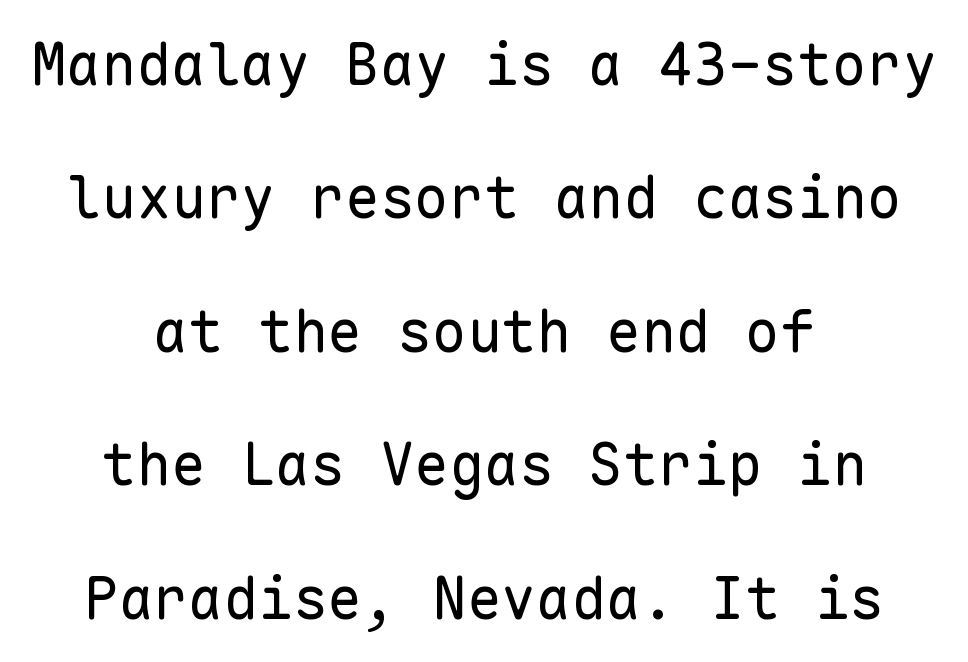
The image shows 58 px regular-weight sans-serif type, upright, monospaced; set centered, loose line spacing (2.3x), normal letter spacing, not underlined; low stroke contrast and a medium x-height.
